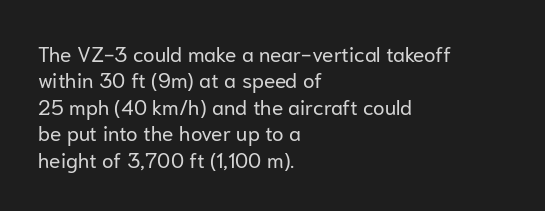
Q: Is the text bold? A: No.
Q: Is the text italic (slanted)? A: No, it is upright.
Q: Is the text underlined? A: No.
Q: How is the paragraph aligned? A: Left-aligned.
Q: Is the spacing between letters normal or unusually wide? A: Normal.
Q: Is the spacing between lines tight, normal or loose? A: Normal.
